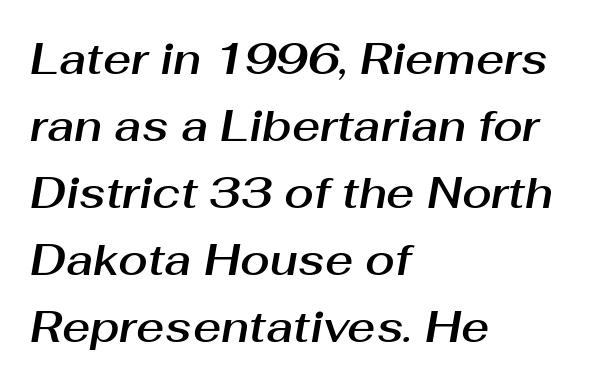
{"italic": "yes", "lean": "right", "slant_degrees": 10, "width": "normal", "stroke_contrast": "medium", "x_height": "medium", "monospaced": "no", "underline": "no", "align": "left", "line_spacing": "normal", "line_spacing_ratio": 1.56, "letter_spacing": "normal", "letter_spacing_em": 0.0, "glyph_px": 43}
